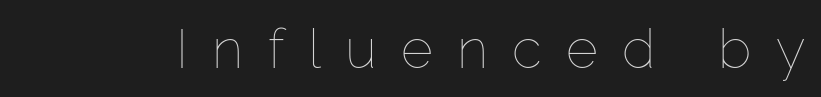
Q: Is the text bold? A: No.
Q: Is the text italic (slanted)? A: No, it is upright.
Q: Is the text underlined? A: No.
Q: Is the spacing between letters normal or unusually wide? A: Unusually wide.
Q: Width (condensed, normal, or wide)? A: Normal.
Q: Stroke contrast? A: Low.
Q: x-height? A: Medium.
Q: Monospaced? A: No.
